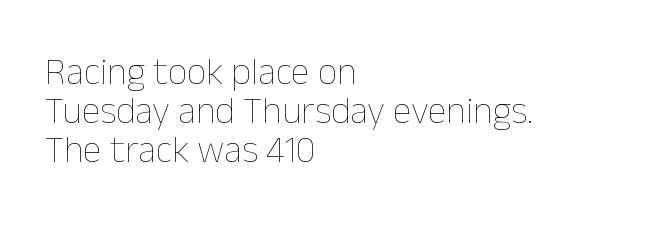
The rendering uses natural spacing where letterforms have individual widths. Letters have the restrained weight of plain body copy at most. These lines were composed using upright roman letters. Standard letterfit; no display-style spreading of the glyphs. Beneath every word, the page is bare. Summary of vertical rhythm: compact, with narrow interline spacing.
